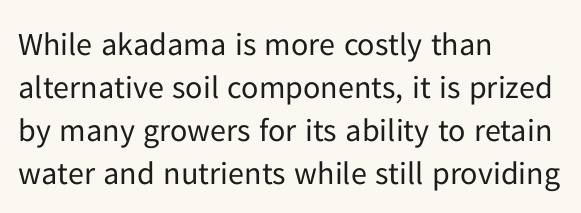
Q: Is the text bold? A: No.
Q: Is the text italic (slanted)? A: No, it is upright.
Q: Is the typeface a serif or a sans-serif typeface? A: Sans-serif.
Q: Is the text underlined? A: No.
Q: How is the paragraph aligned? A: Left-aligned.
Q: Is the spacing between letters normal or unusually wide? A: Normal.
Q: Is the spacing between lines tight, normal or loose? A: Normal.
Q: Width (condensed, normal, or wide)? A: Normal.
Q: Stroke contrast? A: Low.
Q: x-height? A: Medium.
Q: Monospaced? A: No.
